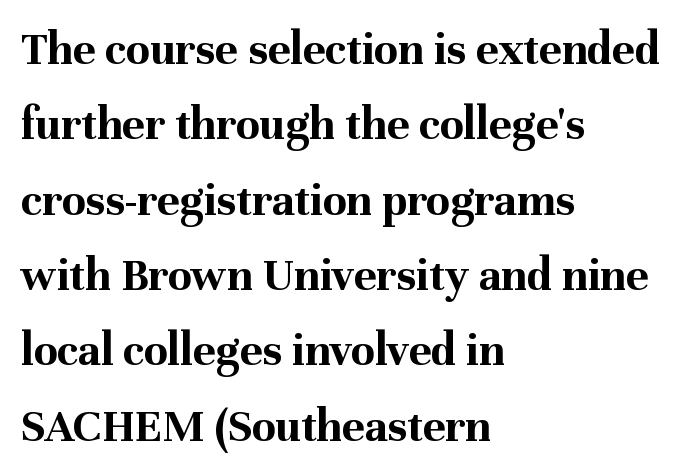
No word sits above an underline. In terms of leading, this rendering sits right in the middle. Think of a printed novel: that variable character pitch is what you see here. Is this a sans? No — the strokes have serifs. Posture: upright roman. Heft: maximum for text — a bold.
